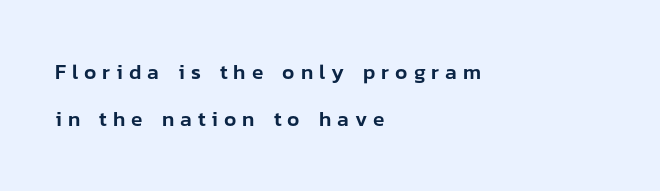
{"italic": "no", "underline": "no", "align": "left", "line_spacing": "loose", "line_spacing_ratio": 2.26, "letter_spacing": "wide", "letter_spacing_em": 0.28, "glyph_px": 21}
